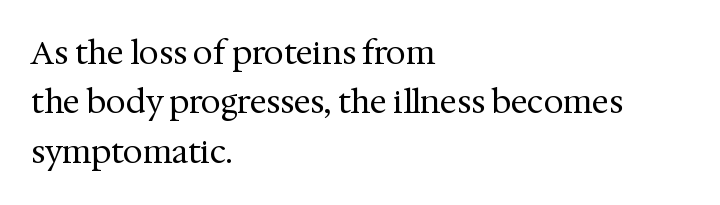
The image shows 32 px regular-weight serif type, upright; set left-aligned, normal line spacing (1.54x), normal letter spacing, not underlined; medium stroke contrast and a medium x-height.
